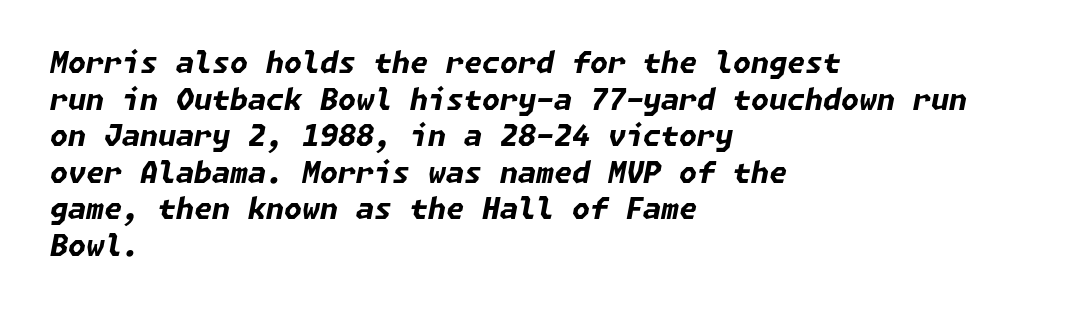
Unmarked baselines from the first word to the last. This sample is left-justified, so line endings fall wherever the words run out. Its strokes are broad and dark, the hallmark of bold type. What's the leading like? Ordinary, nothing unusual. Slant detected: the letters are inclined.
